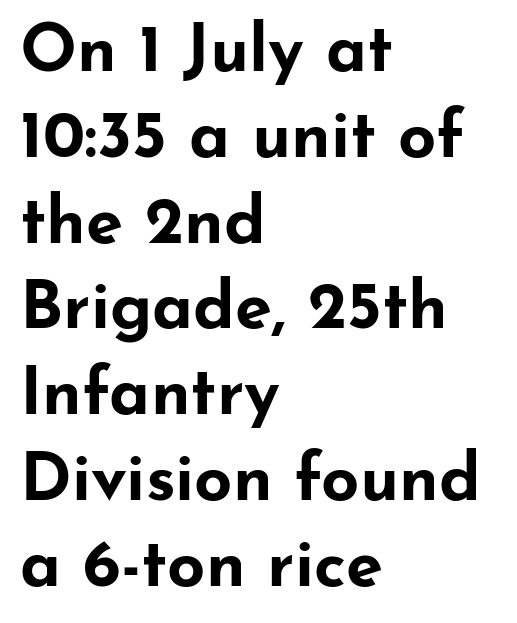
{"serif": "no", "italic": "no", "bold": "yes", "weight": "bold", "width": "wide", "stroke_contrast": "low", "x_height": "small", "monospaced": "no", "underline": "no", "align": "left", "line_spacing": "normal", "line_spacing_ratio": 1.28, "letter_spacing": "normal", "letter_spacing_em": 0.0, "glyph_px": 67}
